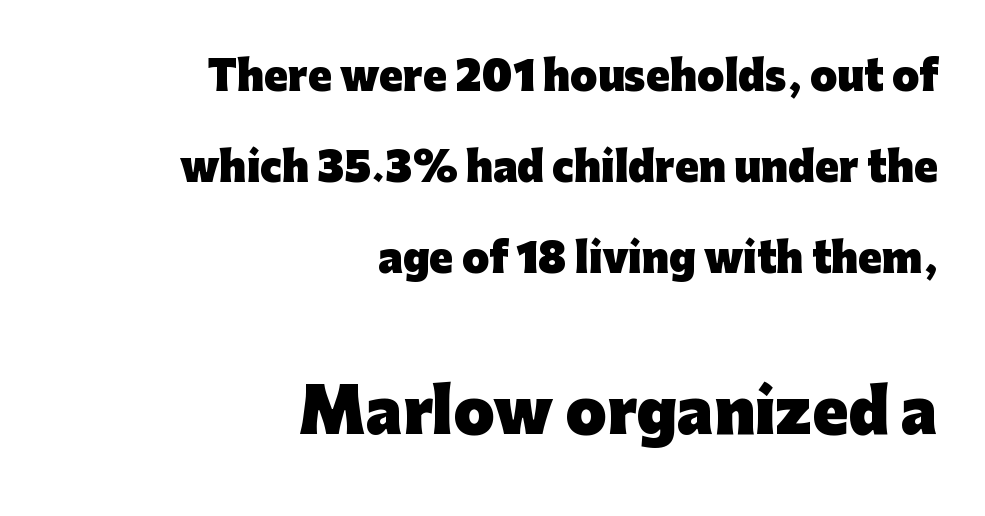
{"serif": "no", "italic": "no", "bold": "yes", "weight": "heavy", "width": "normal", "stroke_contrast": "low", "x_height": "medium", "monospaced": "no", "underline": "no", "align": "right", "line_spacing": "loose", "line_spacing_ratio": 2.33, "letter_spacing": "normal", "letter_spacing_em": 0.0, "larger_block": "second", "size_ratio": 1.51, "glyph_px": 59}
